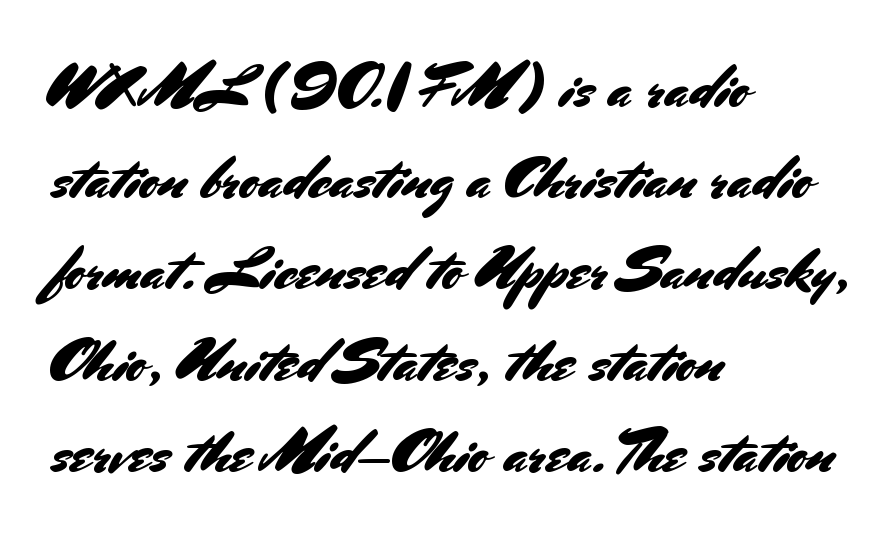
You could not count columns in this text — the font is proportionally spaced. The strip under each line holds only bare page. The line-height multiplier appears to be the usual default. Each letter's strokes conclude bluntly, with no projecting serifs. Honestly, the letter spacing is just normal — you wouldn't notice it.
